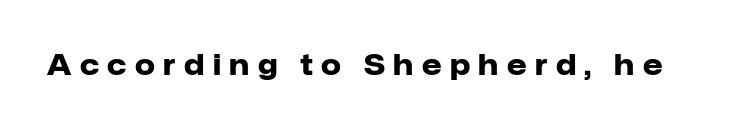
{"serif": "no", "italic": "no", "bold": "yes", "weight": "heavy", "width": "normal", "stroke_contrast": "low", "x_height": "medium", "monospaced": "no", "underline": "no", "letter_spacing": "wide", "letter_spacing_em": 0.3, "glyph_px": 28}
